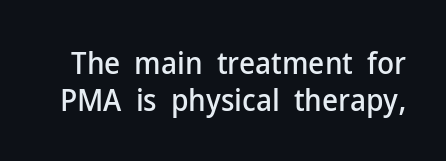
Q: Is the text italic (slanted)? A: No, it is upright.
Q: Is the typeface a serif or a sans-serif typeface? A: Sans-serif.
Q: Is the text underlined? A: No.
Q: Is the spacing between letters normal or unusually wide? A: Normal.
Q: Width (condensed, normal, or wide)? A: Normal.
Q: Stroke contrast? A: Low.
Q: x-height? A: Medium.
Q: Monospaced? A: No.
